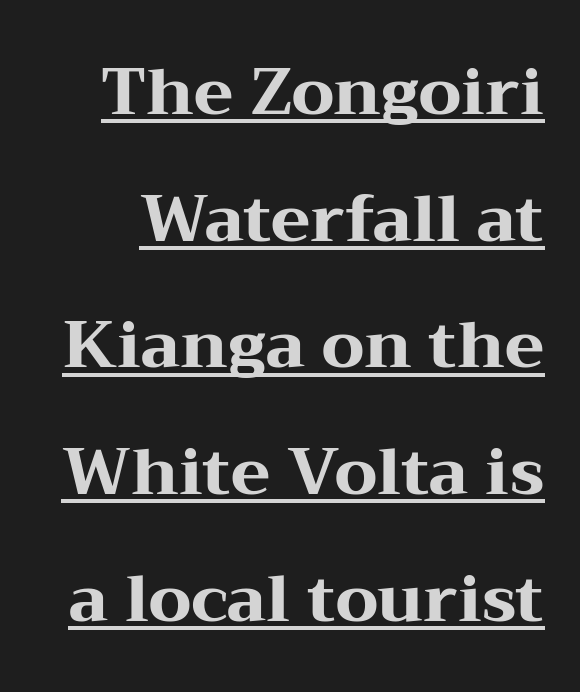
The image shows 65 px heavy, wide serif type, upright; set loose line spacing (1.95x), normal letter spacing, underlined; medium stroke contrast and a medium x-height.
